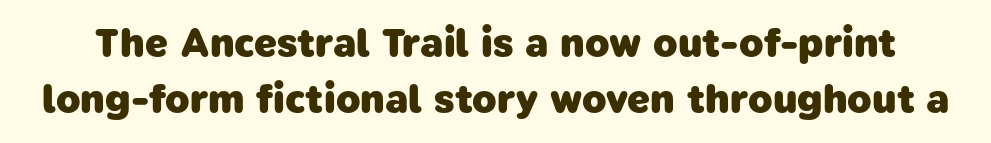
The image shows 40 px heavy sans-serif type; set normal line spacing (1.41x), normal letter spacing, not underlined; low stroke contrast and a medium x-height.
